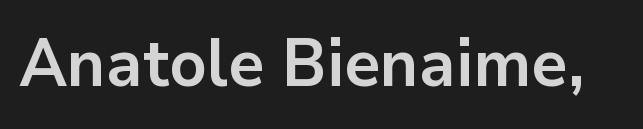
{"serif": "no", "italic": "no", "bold": "yes", "weight": "bold", "width": "normal", "stroke_contrast": "low", "x_height": "medium", "monospaced": "no", "underline": "no", "letter_spacing": "normal", "letter_spacing_em": 0.0, "glyph_px": 66}
